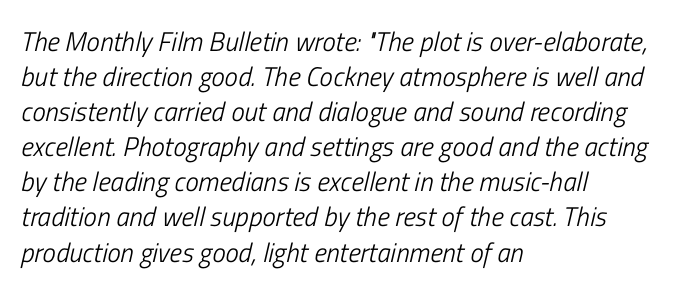
The image shows 27 px text type, italic (leaning right); set left-aligned, normal line spacing (1.3x), normal letter spacing, not underlined.
